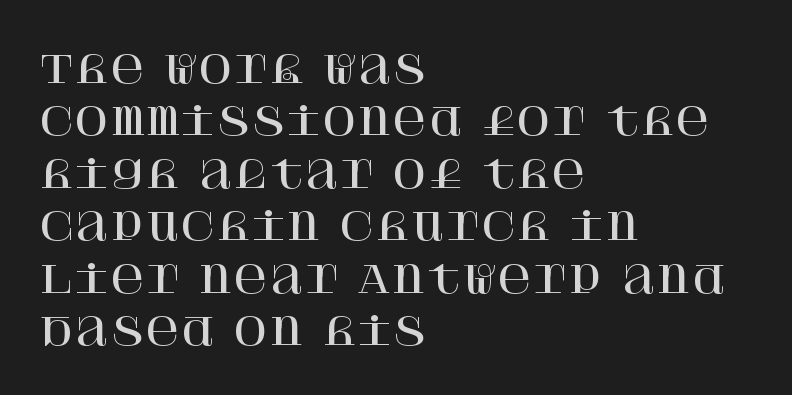
Q: Is the text italic (slanted)? A: No, it is upright.
Q: Is the typeface a serif or a sans-serif typeface? A: Serif.
Q: Is the text underlined? A: No.
Q: How is the paragraph aligned? A: Left-aligned.
Q: Is the spacing between letters normal or unusually wide? A: Normal.
Q: Is the spacing between lines tight, normal or loose? A: Normal.
Q: Width (condensed, normal, or wide)? A: Normal.
Q: Stroke contrast? A: High.
Q: x-height? A: Large.
